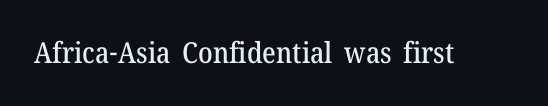
Q: Is the text italic (slanted)? A: No, it is upright.
Q: Is the typeface a serif or a sans-serif typeface? A: Serif.
Q: Is the text underlined? A: No.
Q: Is the spacing between letters normal or unusually wide? A: Normal.
Q: Width (condensed, normal, or wide)? A: Normal.
Q: Stroke contrast? A: Medium.
Q: x-height? A: Medium.
Q: Monospaced? A: No.
